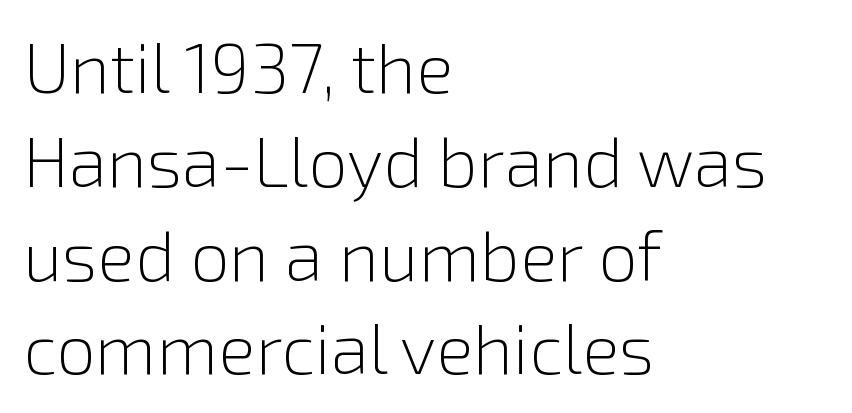
Q: Is the text bold? A: No.
Q: Is the text italic (slanted)? A: No, it is upright.
Q: Is the typeface a serif or a sans-serif typeface? A: Sans-serif.
Q: Is the text underlined? A: No.
Q: How is the paragraph aligned? A: Left-aligned.
Q: Is the spacing between letters normal or unusually wide? A: Normal.
Q: Is the spacing between lines tight, normal or loose? A: Normal.
Q: Width (condensed, normal, or wide)? A: Normal.
Q: Stroke contrast? A: Low.
Q: x-height? A: Medium.
Q: Monospaced? A: No.
